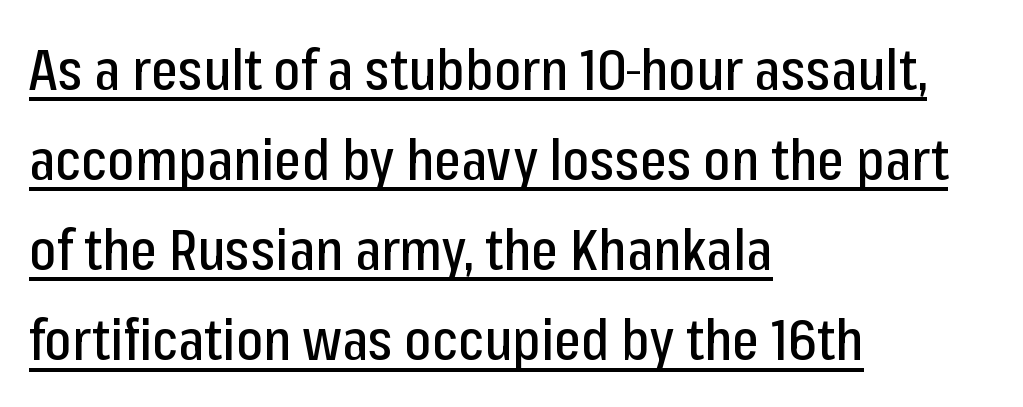
The image shows 57 px condensed sans-serif type, upright; set left-aligned, normal line spacing (1.58x), normal letter spacing, underlined; low stroke contrast and a medium x-height.
